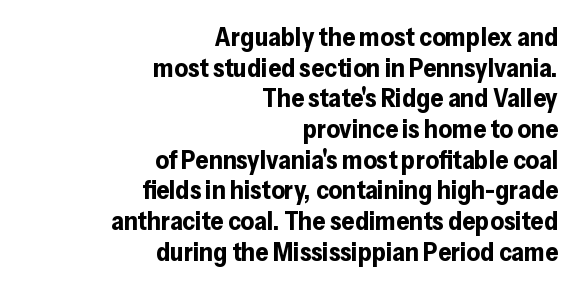
{"italic": "no", "bold": "yes", "underline": "no", "align": "right", "line_spacing_ratio": 1.18, "letter_spacing": "normal", "letter_spacing_em": 0.0, "glyph_px": 26}
